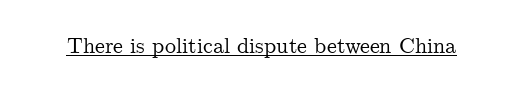
The image shows 22 px text type, upright; set normal letter spacing, underlined.
